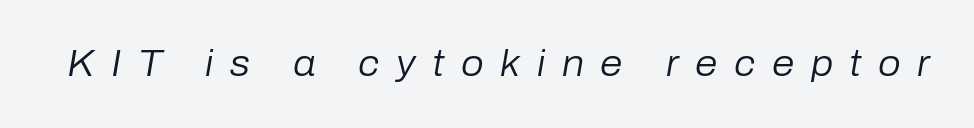
Q: Is the text bold? A: No.
Q: Is the text italic (slanted)? A: Yes, it leans right by about 10 degrees.
Q: Is the text underlined? A: No.
Q: Is the spacing between letters normal or unusually wide? A: Unusually wide.
Q: Width (condensed, normal, or wide)? A: Normal.
Q: Stroke contrast? A: Low.
Q: x-height? A: Medium.
Q: Monospaced? A: No.
